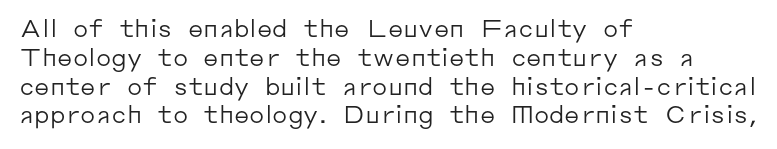
{"italic": "no", "bold": "no", "underline": "no", "align": "left", "line_spacing_ratio": 1.2, "letter_spacing": "normal", "letter_spacing_em": 0.0, "glyph_px": 24}
